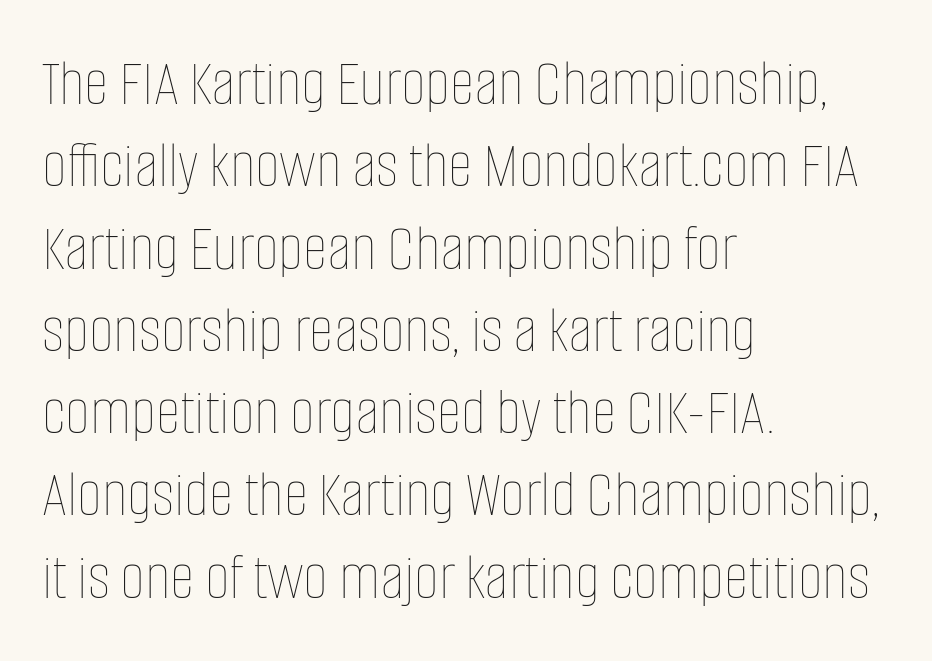
This sample has the flowing, uneven cadence of proportional lettering. Characters follow at the spacing the type designer built in. Heaviness? Minimal to ordinary, like unemphasized prose. Decoration check: the copy has no underline.
